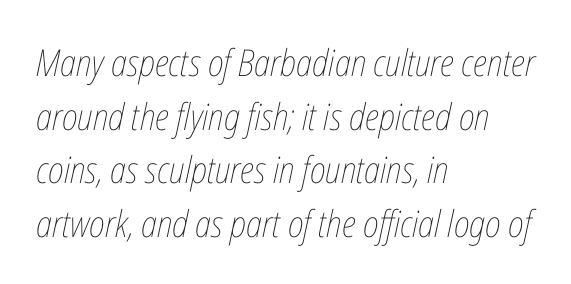
The image shows 37 px thin, condensed type, italic (leaning right); set left-aligned, normal line spacing (1.45x), normal letter spacing, not underlined; low stroke contrast and a medium x-height.
